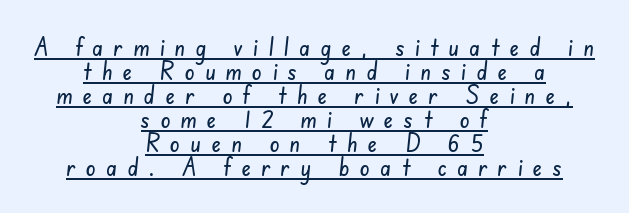
{"underline": "yes", "align": "center", "line_spacing": "tight", "line_spacing_ratio": 0.96, "letter_spacing": "wide", "letter_spacing_em": 0.41, "glyph_px": 25}
